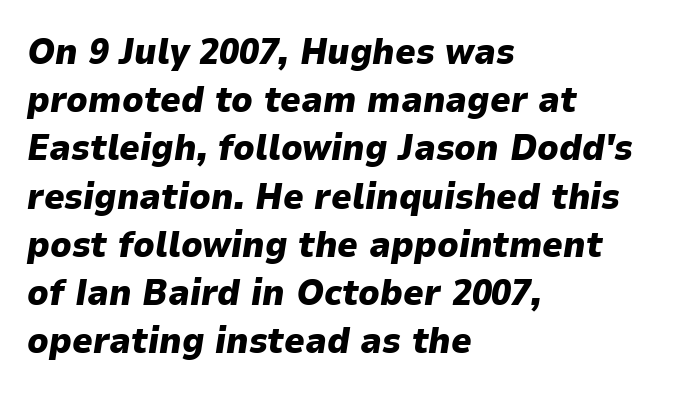
The image shows 36 px heavy type, italic (leaning right); set left-aligned, normal line spacing (1.34x), normal letter spacing, not underlined; low stroke contrast and a medium x-height.
